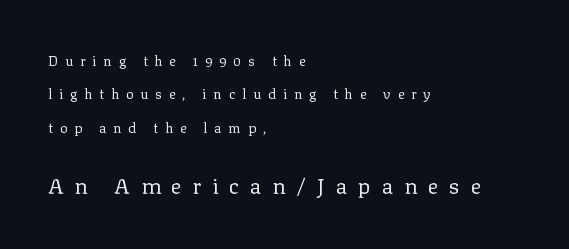
Characters follow at a spacing far wider than the type designer built in. Does the bottom block carry the larger type? Yes, it does. Descenders hang freely into open space. In terms of leading, this rendering errs on the spacious side. Posture: upright roman. Stems here are at most as thick as an everyday book face.
